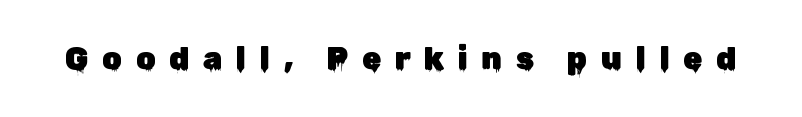
A typesetter would call this heavily tracked-out type. Character widths vary here, with narrow letters taking less room than wide ones. The font's upright variant was chosen for this text. Check under the words: just untouched page.
